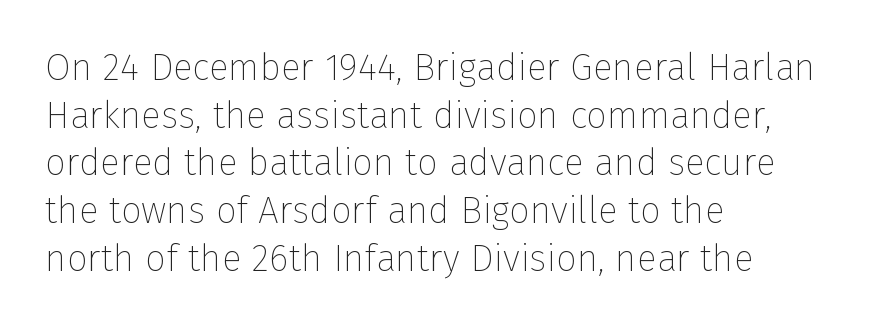
Rendered with straight, roman letterforms. The weight tops out at a normal text grade. The letters advance in unequal steps, a hallmark of proportional type. Caption: standard tracking, unaltered. Look at the bottom of the vertical strokes: they stop flat, with no serifs. Typeset ragged right — the left edge is the straight one.
